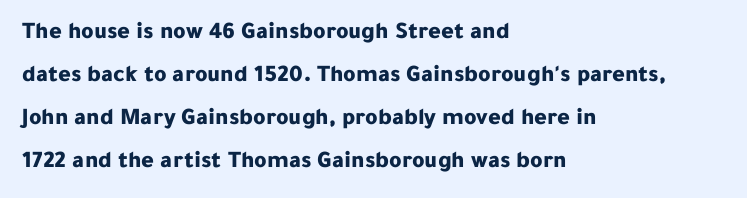
{"italic": "no", "bold": "yes", "underline": "no", "align": "left", "line_spacing_ratio": 1.79, "letter_spacing": "normal", "letter_spacing_em": 0.0, "glyph_px": 24}
